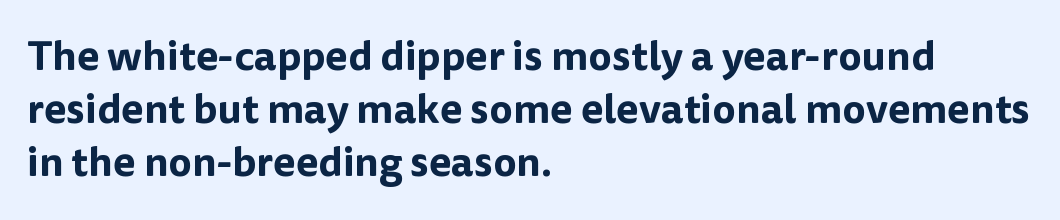
{"serif": "no", "italic": "no", "width": "normal", "stroke_contrast": "low", "x_height": "medium", "monospaced": "no", "underline": "no", "align": "left", "line_spacing": "normal", "line_spacing_ratio": 1.29, "letter_spacing": "normal", "letter_spacing_em": 0.0, "glyph_px": 41}
